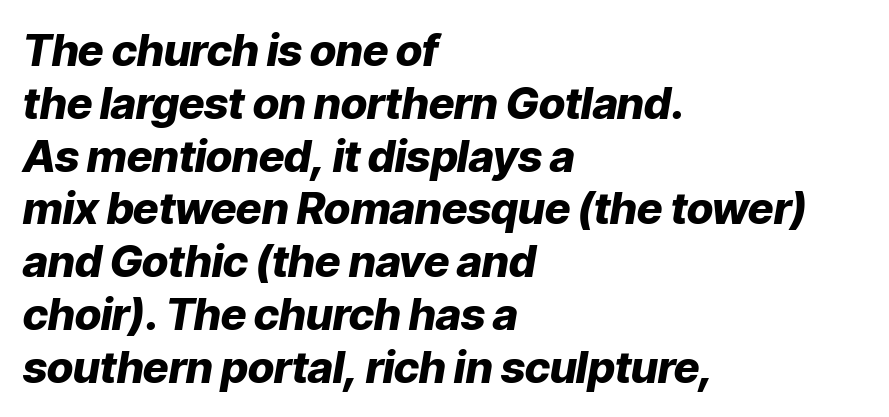
The image shows 44 px heavy type, italic (leaning right); set left-aligned, line spacing 1.2x, normal letter spacing, not underlined; low stroke contrast and a medium x-height.
